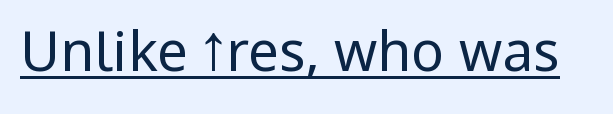
{"serif": "no", "italic": "no", "bold": "no", "weight": "regular", "width": "condensed", "stroke_contrast": "low", "underline": "yes", "letter_spacing": "normal", "letter_spacing_em": 0.0, "glyph_px": 55}
